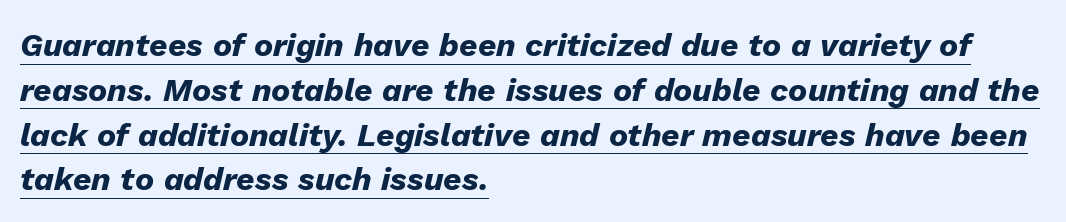
Here the designer chose a conventional face with non-uniform glyph widths. The face used here is rendered with its standard letterfit. The passage shown is emphatically bold. Notice how the passage keeps a crisp vertical edge on the left only. Rendered with sloped, italic letterforms.
